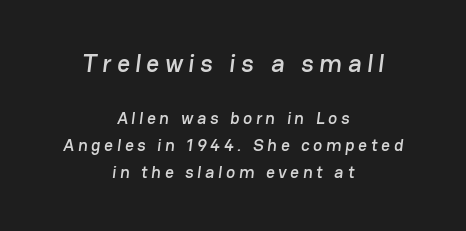
Q: Is the text underlined? A: No.
Q: How is the paragraph aligned? A: Centered.
Q: Is the spacing between letters normal or unusually wide? A: Unusually wide.
Q: Is the spacing between lines tight, normal or loose? A: Normal.
Q: Which block of text is set in a larger size, the first (top) or the second (bottom)? A: The first (top) one.
